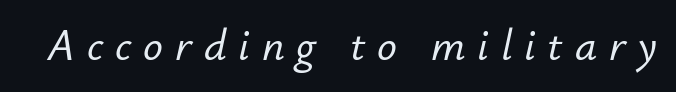
{"italic": "yes", "lean": "right", "slant_degrees": 12, "width": "normal", "stroke_contrast": "low", "x_height": "small", "monospaced": "no", "underline": "no", "letter_spacing": "wide", "letter_spacing_em": 0.27, "glyph_px": 44}
